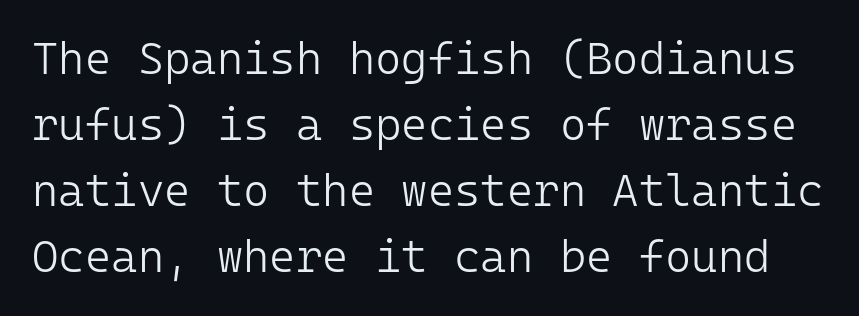
Q: Is the text bold? A: No.
Q: Is the text italic (slanted)? A: No, it is upright.
Q: Is the typeface a serif or a sans-serif typeface? A: Sans-serif.
Q: Is the text underlined? A: No.
Q: Is the spacing between letters normal or unusually wide? A: Normal.
Q: Is the spacing between lines tight, normal or loose? A: Normal.
Q: Width (condensed, normal, or wide)? A: Normal.
Q: Stroke contrast? A: Low.
Q: x-height? A: Medium.
Q: Monospaced? A: Yes.
